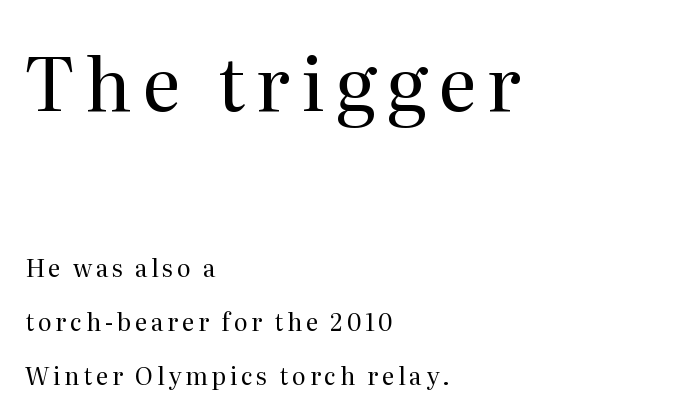
This sample has the flowing, uneven cadence of proportional lettering. Larger block? The one above; the one below is distinctly smaller. A serif font was chosen for this passage. Unmarked baselines from the first word to the last. Do the letters lean? They stand straight. Each new line begins a long way beneath the previous one.
